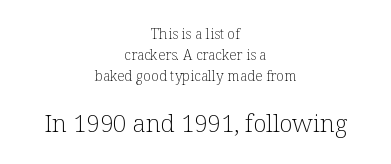
Q: Is the text bold? A: No.
Q: Is the text italic (slanted)? A: No, it is upright.
Q: Is the text underlined? A: No.
Q: How is the paragraph aligned? A: Centered.
Q: Is the spacing between letters normal or unusually wide? A: Normal.
Q: Is the spacing between lines tight, normal or loose? A: Normal.
Q: Which block of text is set in a larger size, the first (top) or the second (bottom)? A: The second (bottom) one.
